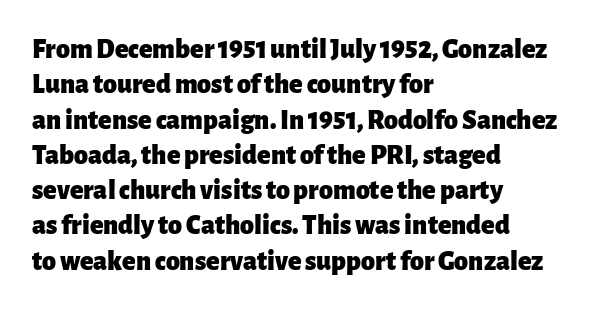
Q: Is the text bold? A: Yes.
Q: Is the text italic (slanted)? A: No, it is upright.
Q: Is the typeface a serif or a sans-serif typeface? A: Sans-serif.
Q: Is the text underlined? A: No.
Q: How is the paragraph aligned? A: Left-aligned.
Q: Is the spacing between letters normal or unusually wide? A: Normal.
Q: Is the spacing between lines tight, normal or loose? A: Normal.
Q: Width (condensed, normal, or wide)? A: Normal.
Q: Stroke contrast? A: Low.
Q: x-height? A: Medium.
Q: Monospaced? A: No.
